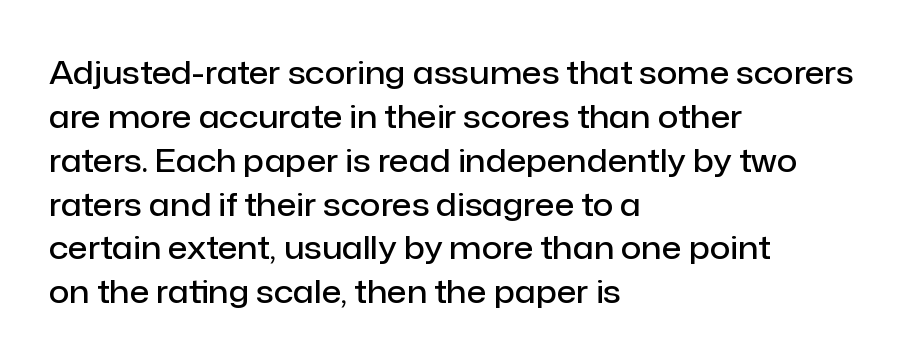
This sample uses an upright cut, with every glyph sitting square on the baseline. Left-aligned paragraph, ragged on the right. Descenders hang freely into open space. Is this a fixed-width face? No — the glyphs have proportional, varying widths. Moderately thickened strokes mark this as semibold type. Students, note that the glyphs here touch the page at normal intervals.
